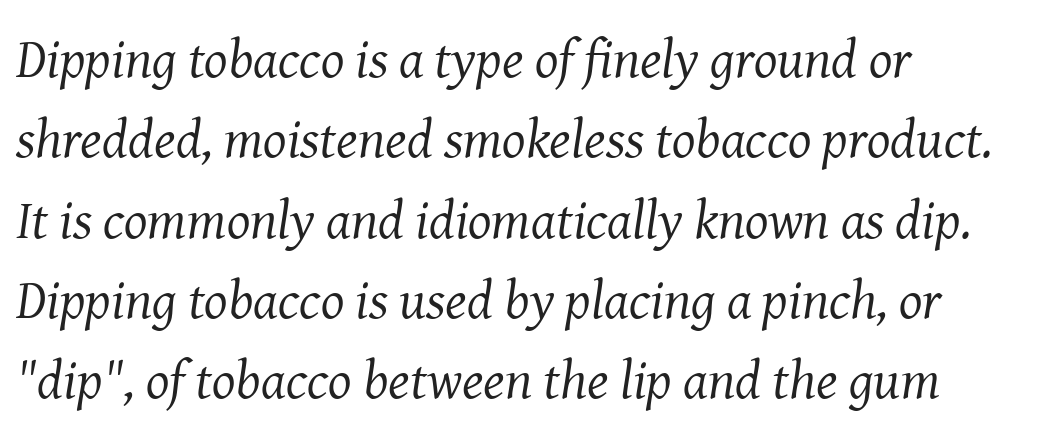
Spacing verdict: proportional, widths tailored to each character. To sum up the face: it has serifs. Quick note: interline space is typical. The lettering tilts uniformly, giving the passage an italic look. Type without underlining.
